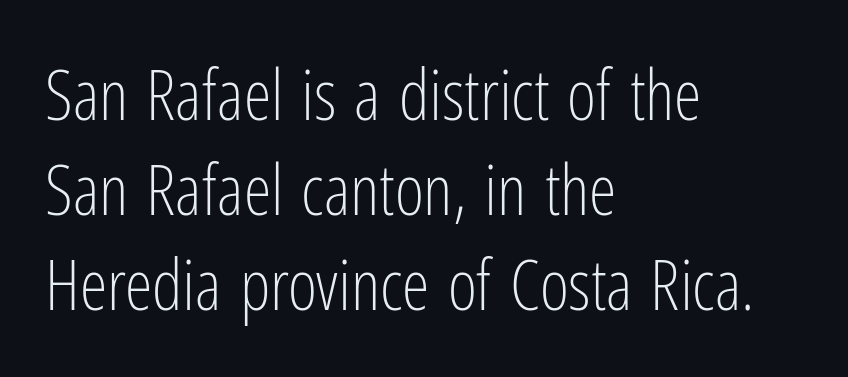
{"serif": "no", "italic": "no", "bold": "no", "weight": "light", "width": "condensed", "stroke_contrast": "low", "x_height": "medium", "monospaced": "no", "underline": "no", "align": "left", "line_spacing": "normal", "line_spacing_ratio": 1.36, "letter_spacing": "normal", "letter_spacing_em": 0.0, "glyph_px": 70}
